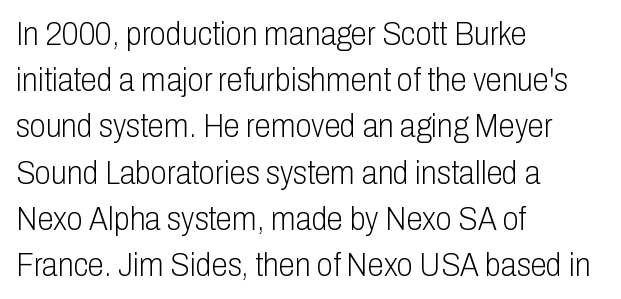
{"serif": "no", "italic": "no", "bold": "no", "weight": "light", "width": "condensed", "stroke_contrast": "low", "x_height": "medium", "monospaced": "no", "underline": "no", "align": "left", "line_spacing": "normal", "line_spacing_ratio": 1.4, "letter_spacing": "normal", "letter_spacing_em": 0.0, "glyph_px": 33}
